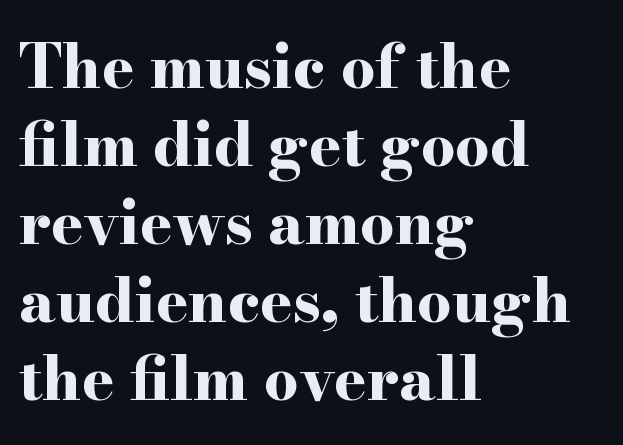
Q: Is the text bold? A: Yes.
Q: Is the text italic (slanted)? A: No, it is upright.
Q: Is the typeface a serif or a sans-serif typeface? A: Serif.
Q: Is the text underlined? A: No.
Q: How is the paragraph aligned? A: Left-aligned.
Q: Is the spacing between letters normal or unusually wide? A: Normal.
Q: Is the spacing between lines tight, normal or loose? A: Normal.
Q: Width (condensed, normal, or wide)? A: Wide.
Q: Stroke contrast? A: High.
Q: x-height? A: Small.
Q: Monospaced? A: No.
